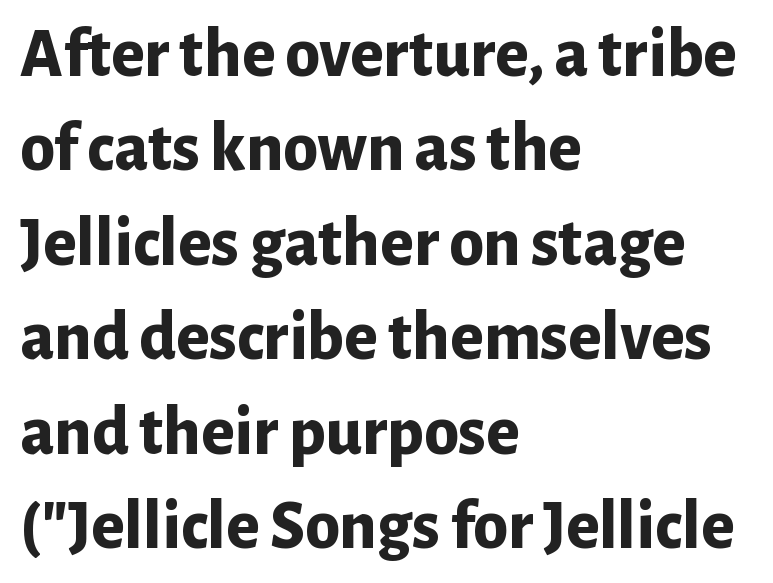
Q: Is the text bold? A: Yes.
Q: Is the text italic (slanted)? A: No, it is upright.
Q: Is the typeface a serif or a sans-serif typeface? A: Sans-serif.
Q: Is the text underlined? A: No.
Q: How is the paragraph aligned? A: Left-aligned.
Q: Is the spacing between letters normal or unusually wide? A: Normal.
Q: Is the spacing between lines tight, normal or loose? A: Normal.
Q: Width (condensed, normal, or wide)? A: Normal.
Q: Stroke contrast? A: Low.
Q: x-height? A: Medium.
Q: Monospaced? A: No.
